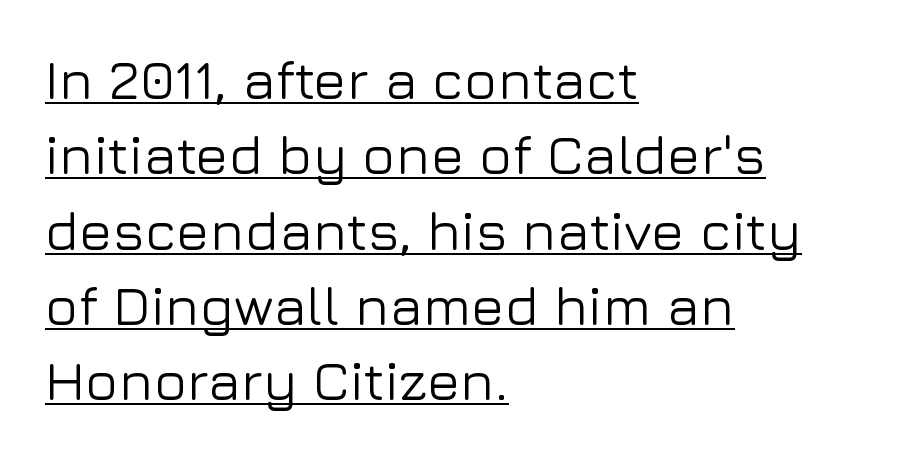
Descenders here cross a horizontal rule under the line. This sample uses a sans-serif face. Line spacing here is normal. Is the block centered? No — it sits flush against the left margin. The specimen reads as upright at a glance.
